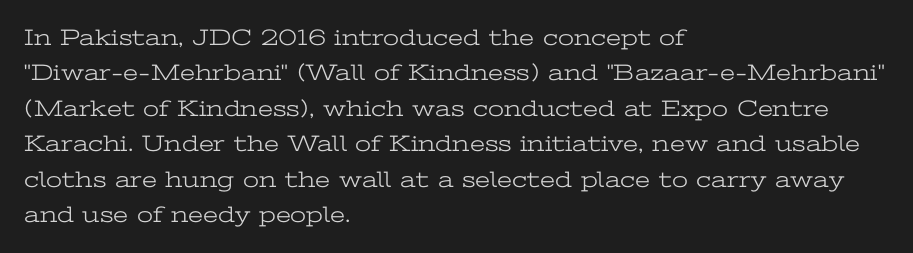
{"italic": "no", "bold": "no", "underline": "no", "align": "left", "line_spacing": "normal", "line_spacing_ratio": 1.54, "letter_spacing": "normal", "letter_spacing_em": 0.0, "glyph_px": 23}
